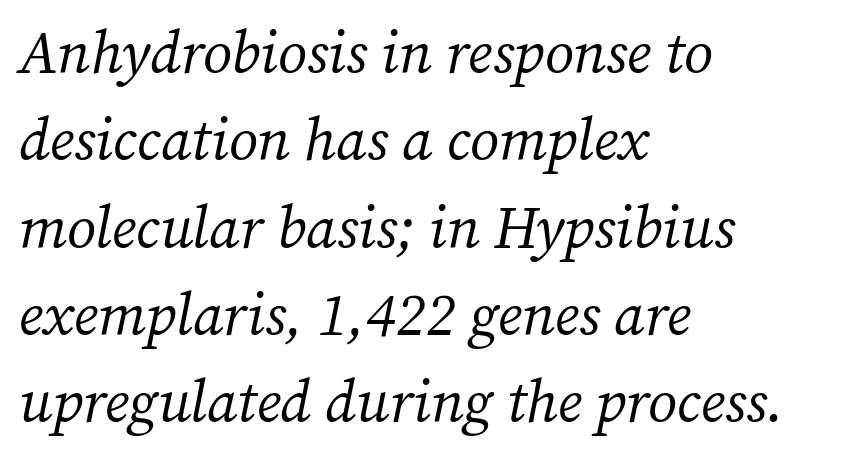
Layout note: lines flush left. You could call the tracking neutral — neither tight nor loose. Decoration check: the copy has no underline. Successive baselines arrive at the customary interval. The strokes are not fattened; the text isn't bold.
